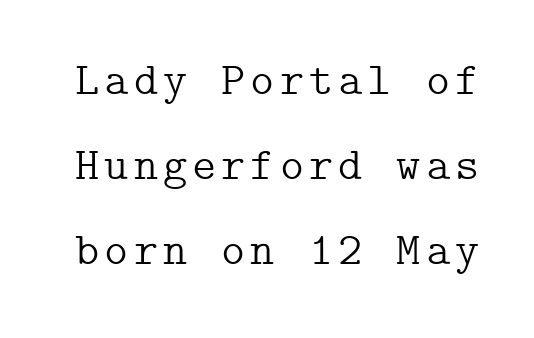
Q: Is the text bold? A: No.
Q: Is the text italic (slanted)? A: No, it is upright.
Q: Is the typeface a serif or a sans-serif typeface? A: Serif.
Q: Is the text underlined? A: No.
Q: Width (condensed, normal, or wide)? A: Normal.
Q: Stroke contrast? A: Low.
Q: x-height? A: Medium.
